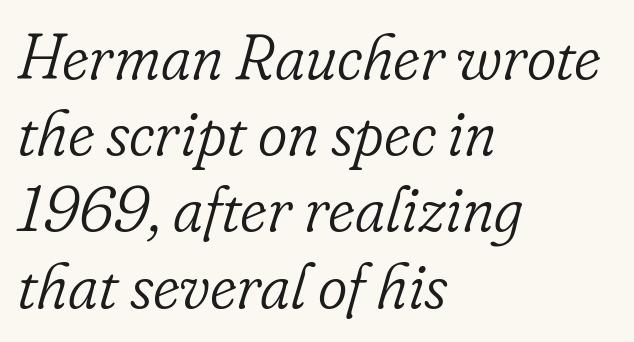
The image shows 63 px light serif type, italic (leaning right); set left-aligned, line spacing 1.21x, normal letter spacing, not underlined; low stroke contrast and a small x-height.
